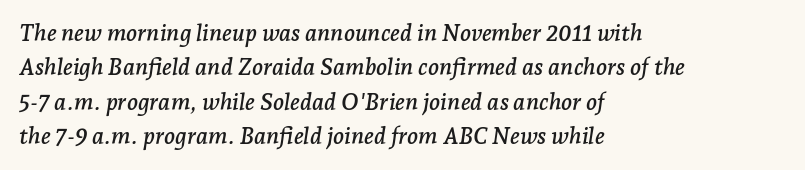
The image shows 23 px text type, italic (leaning right); set left-aligned, normal line spacing (1.5x), normal letter spacing, not underlined.
